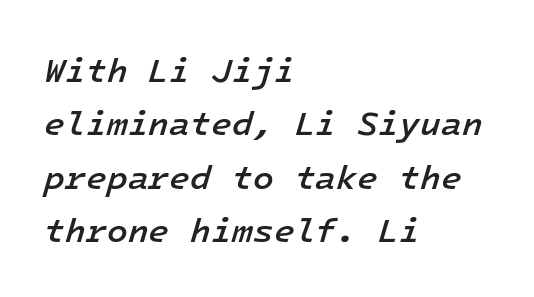
Heft: intermediate — a semibold. Nothing unusual about the tracking: characters are spaced as the font intends. Note the uniform advance width — an 'i' takes as much space as an 'm'. Plain, unruled lines of type. One-word summary of the alignment: left. When letters slant like this, we call the style italic.
